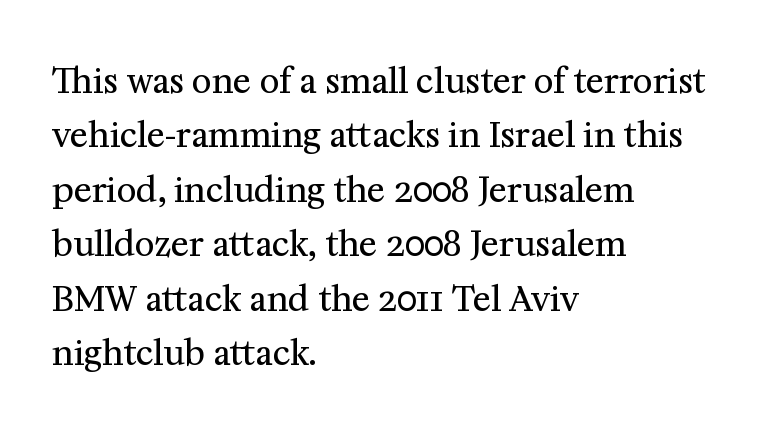
The image shows 34 px regular-weight serif type, upright; set left-aligned, normal line spacing (1.6x), normal letter spacing, not underlined; medium stroke contrast and a medium x-height.
